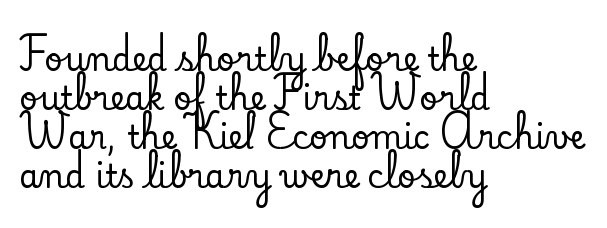
The image shows 32 px serif type, upright; set left-aligned, line spacing 1.22x, normal letter spacing, not underlined; low stroke contrast and a small x-height.
